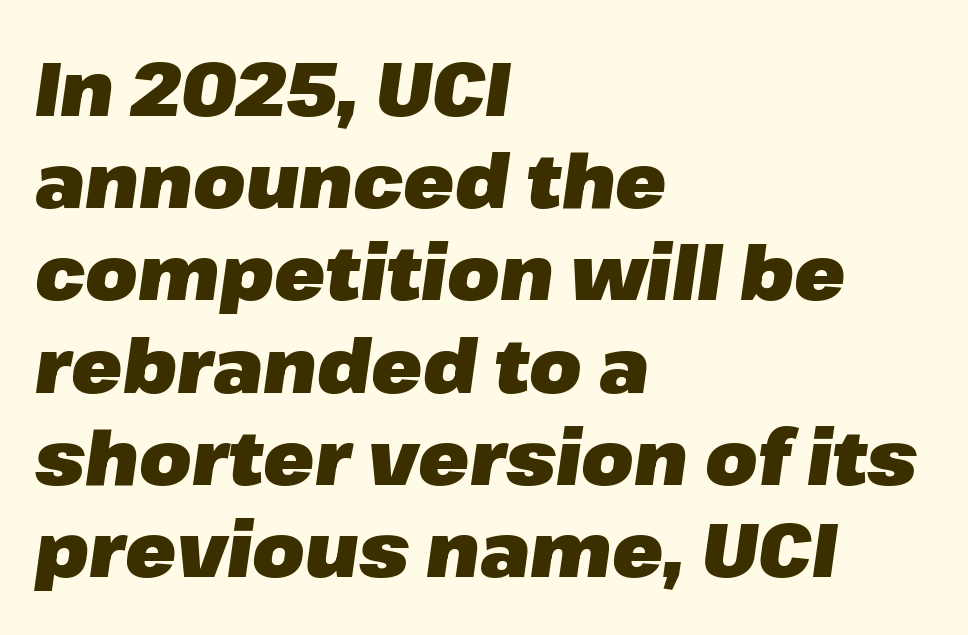
Emphasis by weight is at full strength: bold. Plain, unruled lines of type. The gaps between neighbouring characters are ordinary and unremarkable. The axis of the letterforms is tilted away from vertical. The typesetter chose a ragged-right arrangement here.
